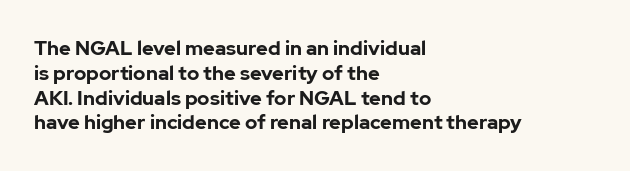
Line starts are locked; line ends wander. Tracking value appears to be zero — textbook default spacing. Style check: upright. Rule under the text: the space is simply empty. Heavy-handed strokes throughout: this text is bold.
